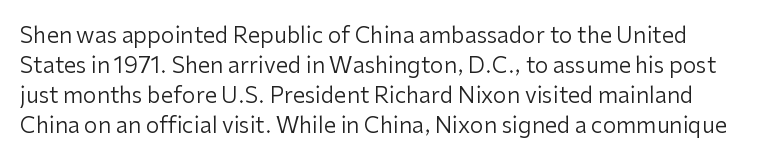
Check the space under the baseline: it is left empty. The gaps between neighbouring characters are ordinary and unremarkable. The passage shown stacks its lines at a standard gap. The font sits on the lighter half of the weight spectrum, regular included. Every character sits straight up, as roman type does.
